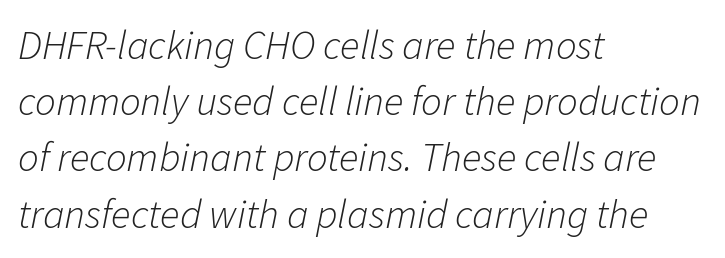
The image shows 41 px light type, italic (leaning right); set left-aligned, normal line spacing (1.37x), normal letter spacing, not underlined; low stroke contrast and a medium x-height.
